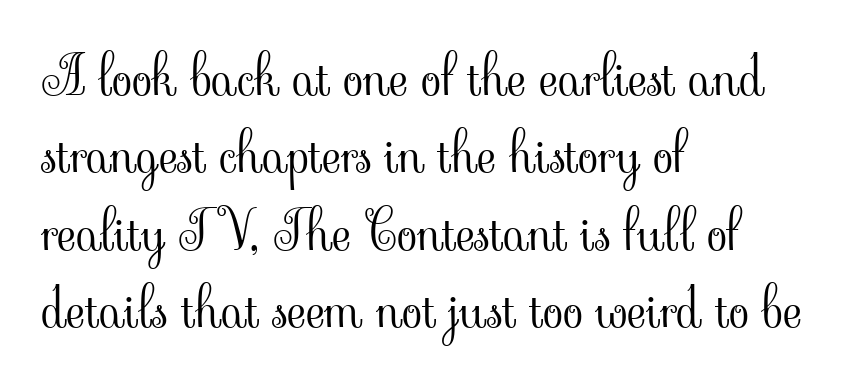
The image shows 53 px light serif type, upright; set left-aligned, normal line spacing (1.46x), normal letter spacing, not underlined; low stroke contrast and a small x-height.
